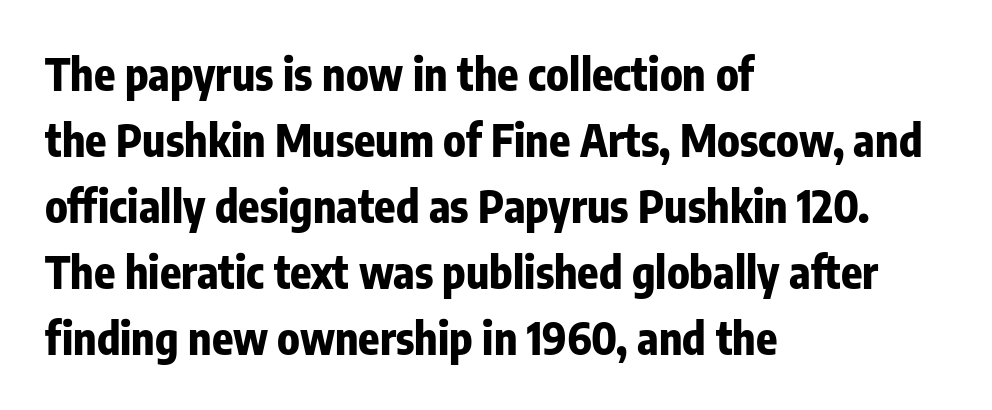
The passage shown is typed in a proportional face where columns would drift. To sum up the face: it is a sans, with no serifs. The font is running at its bold setting. Inter-character spacing is left at the font's built-in metrics. What's the leading like? Ordinary, nothing unusual.
